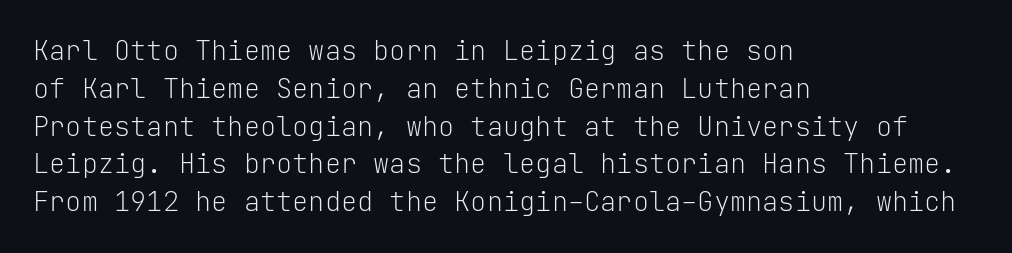
{"italic": "no", "bold": "no", "underline": "no", "align": "left", "line_spacing": "normal", "line_spacing_ratio": 1.4, "letter_spacing": "normal", "letter_spacing_em": 0.0, "glyph_px": 27}
